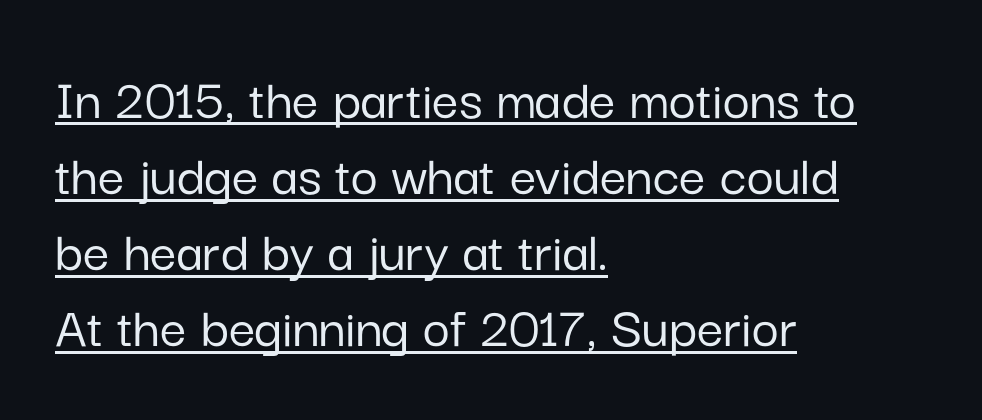
The image shows 59 px sans-serif type, upright; set left-aligned, normal line spacing (1.29x), normal letter spacing, underlined; low stroke contrast and a medium x-height.
